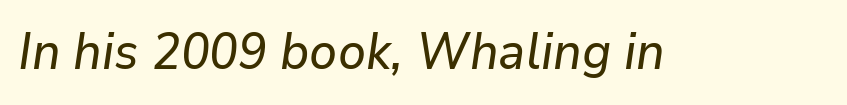
Q: Is the text italic (slanted)? A: Yes, it leans right by about 9 degrees.
Q: Is the text underlined? A: No.
Q: Is the spacing between letters normal or unusually wide? A: Normal.
Q: Width (condensed, normal, or wide)? A: Normal.
Q: Stroke contrast? A: Low.
Q: x-height? A: Medium.
Q: Monospaced? A: No.
